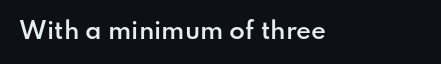
The image shows 23 px text type, upright; set normal letter spacing, not underlined.
